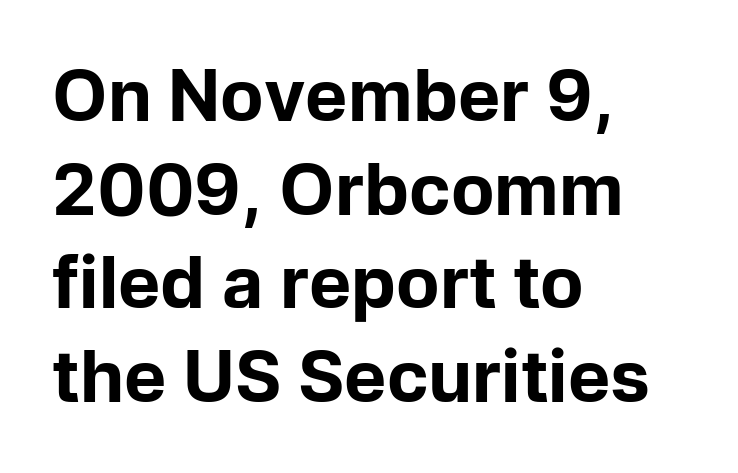
The image shows 71 px bold sans-serif type, upright; set left-aligned, normal line spacing (1.32x), normal letter spacing, not underlined; low stroke contrast and a medium x-height.
